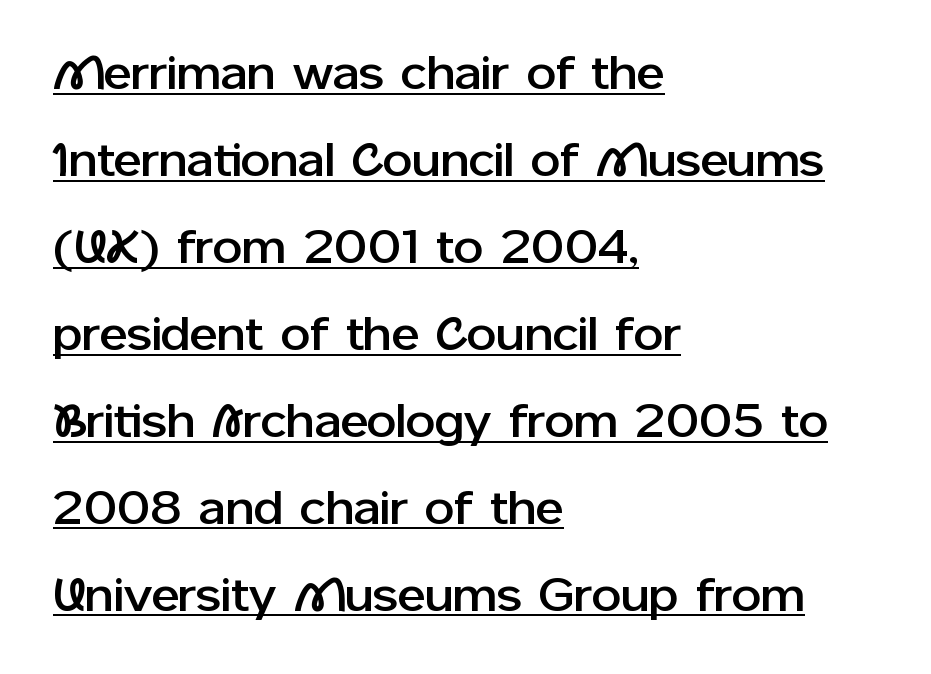
The image shows 47 px sans-serif type, upright; set left-aligned, line spacing 1.85x, normal letter spacing, underlined; low stroke contrast and a medium x-height.
